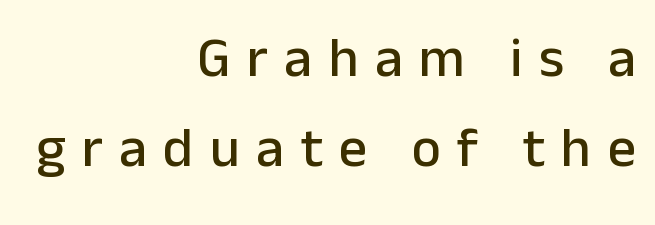
{"serif": "no", "italic": "no", "width": "normal", "stroke_contrast": "low", "x_height": "medium", "monospaced": "no", "underline": "no", "align": "right", "line_spacing": "normal", "line_spacing_ratio": 1.61, "letter_spacing": "wide", "letter_spacing_em": 0.29, "glyph_px": 56}
